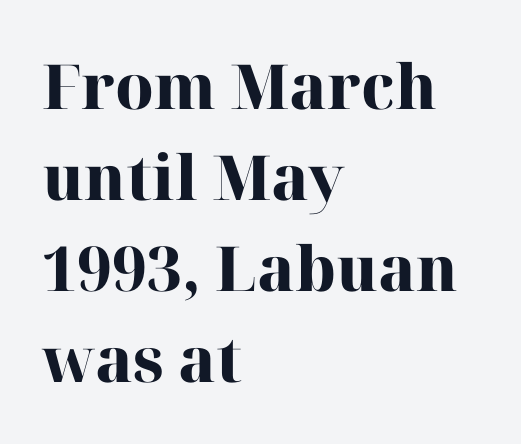
Is there any slant? The stems are plumb. Look at the bottom of the vertical strokes: they flare into serifs here. You'd pick this weight for a headline — it's a proper bold. This sample keeps an unexceptional amount of space between lines.
